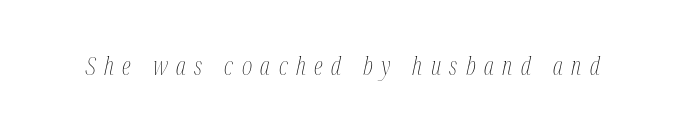
Q: Is the text bold? A: No.
Q: Is the text italic (slanted)? A: Yes, it leans right by about 12 degrees.
Q: Is the text underlined? A: No.
Q: Is the spacing between letters normal or unusually wide? A: Unusually wide.
